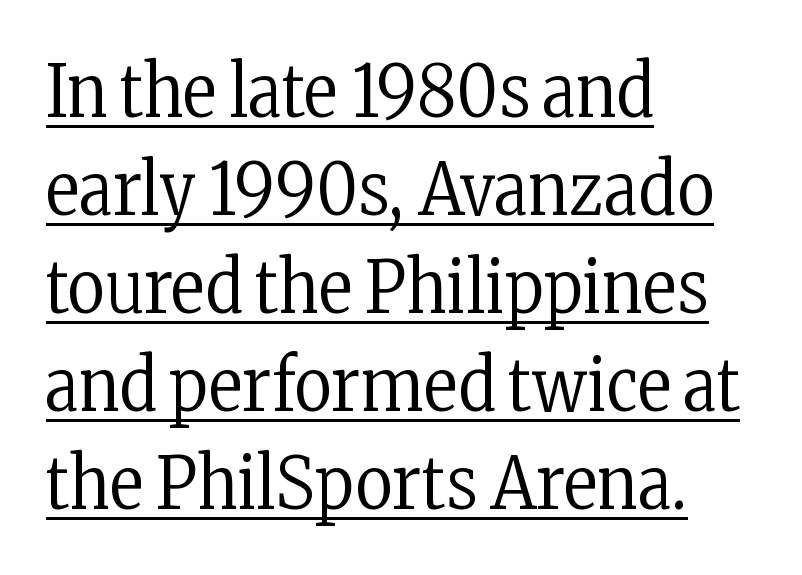
The image shows 72 px regular-weight, condensed serif type, upright; set left-aligned, normal line spacing (1.36x), normal letter spacing, underlined; low stroke contrast and a medium x-height.
